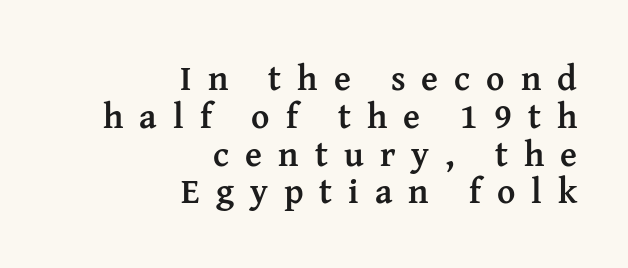
The image shows 35 px semibold serif type, upright; set right-aligned, tight line spacing (1.08x), unusually wide letter spacing (+0.46 em), not underlined; medium stroke contrast and a medium x-height.
